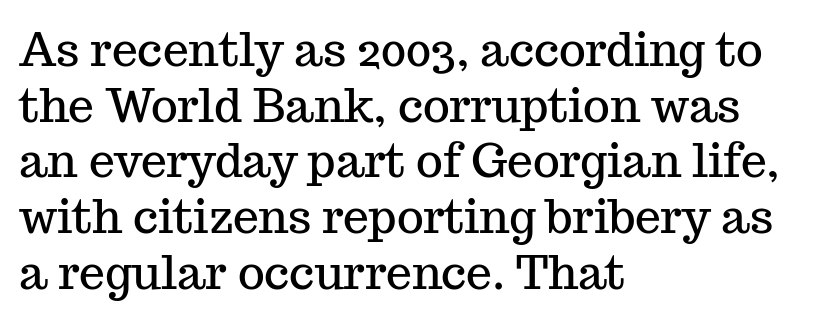
Q: Is the text italic (slanted)? A: No, it is upright.
Q: Is the typeface a serif or a sans-serif typeface? A: Serif.
Q: Is the text underlined? A: No.
Q: How is the paragraph aligned? A: Left-aligned.
Q: Is the spacing between letters normal or unusually wide? A: Normal.
Q: Width (condensed, normal, or wide)? A: Normal.
Q: Stroke contrast? A: Medium.
Q: x-height? A: Medium.
Q: Monospaced? A: No.
